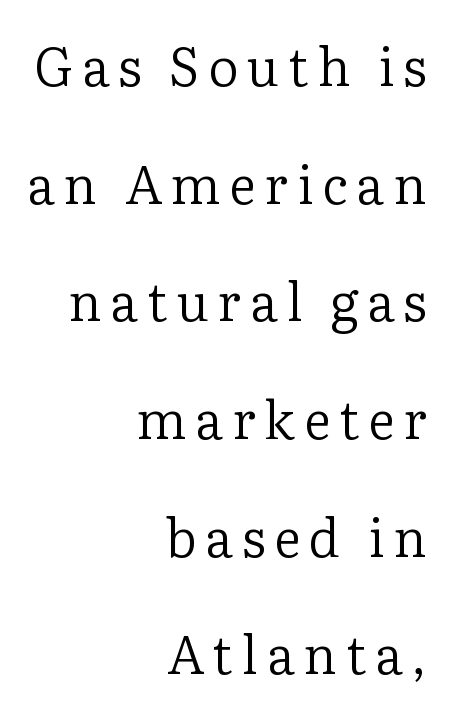
{"serif": "yes", "italic": "no", "bold": "no", "weight": "regular", "width": "normal", "stroke_contrast": "low", "x_height": "medium", "monospaced": "no", "underline": "no", "align": "right", "line_spacing": "loose", "line_spacing_ratio": 2.22, "glyph_px": 53}
